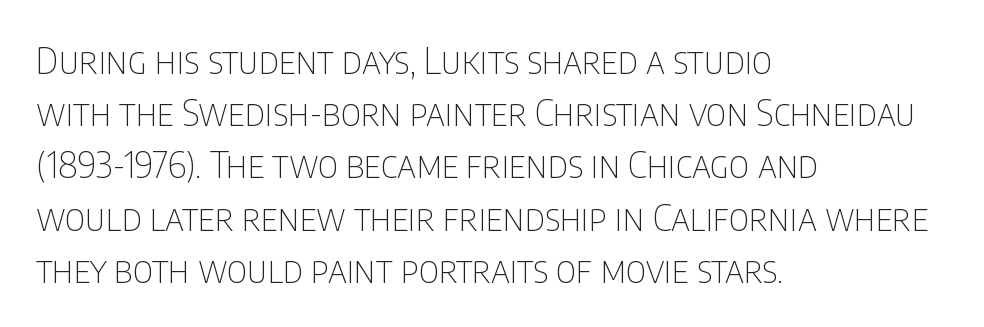
The image shows 36 px thin, condensed sans-serif type, upright; set left-aligned, normal line spacing (1.45x), normal letter spacing, not underlined; low stroke contrast and a large x-height.
